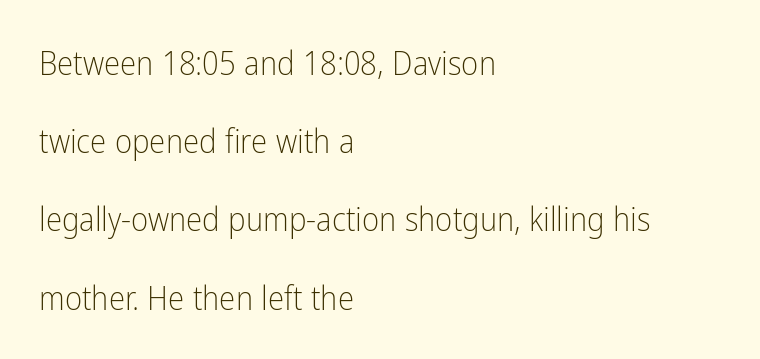
The rendering uses a large line-height, opening up the rows. These lines are rendered in a variable-pitch font. Casual observation: everything's shoved over to the left. Nobody touched the tracking dial on this one. A roman cut, with each character standing at attention.
